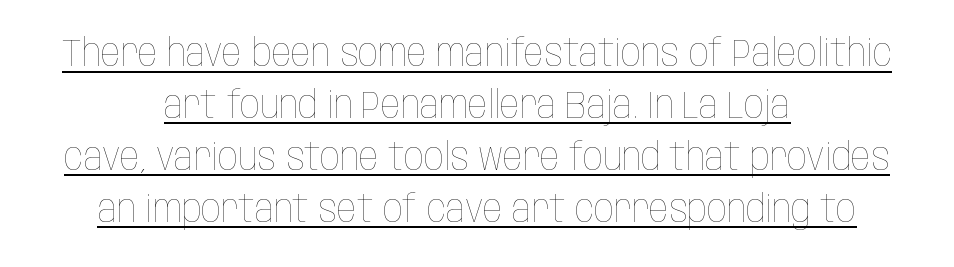
Each letter keeps its own natural width here, so spacing adapts to shape. Each word holds together tightly as a unit, with standard inter-letter gaps. In CSS terms this would be text-align: center. The specimen reads as upright at a glance.
